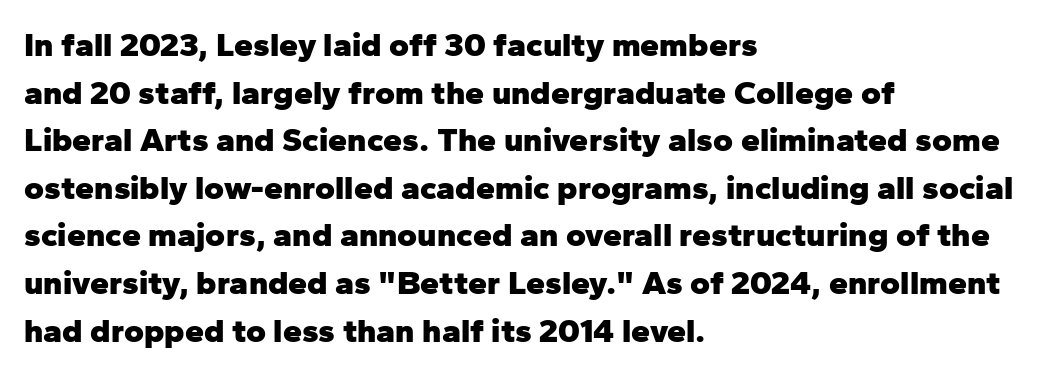
Descenders are the only things crossing below the line. Evenly set lines give the paragraph a standard silhouette. These lines keep a tight, regular rhythm from letter to letter. Every letter is thick-stroked: bold, no question. The typeface chosen for these lines omits serifs.
